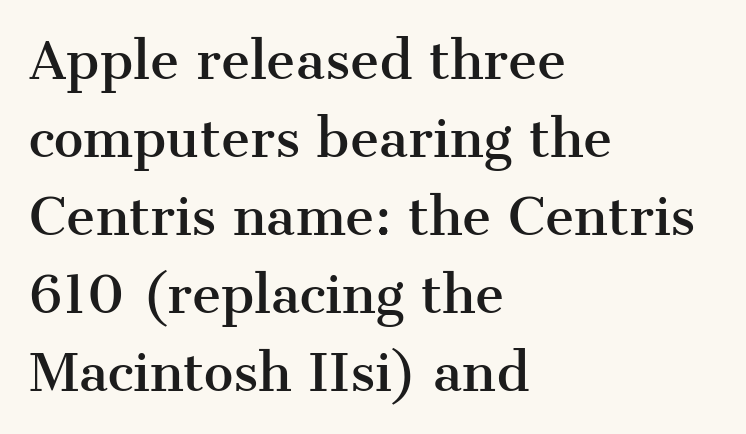
The image shows 50 px serif type, upright; set left-aligned, normal line spacing (1.56x), normal letter spacing, not underlined; medium stroke contrast and a medium x-height.
